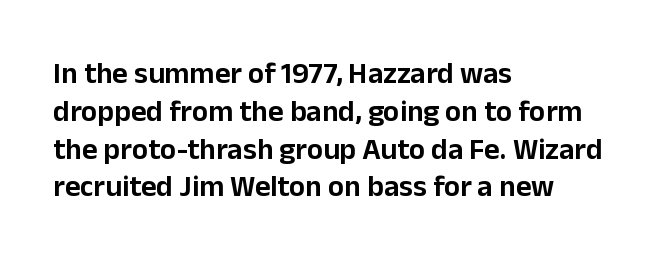
The image shows 30 px sans-serif type, upright; set left-aligned, normal line spacing (1.26x), normal letter spacing, not underlined; low stroke contrast and a medium x-height.
